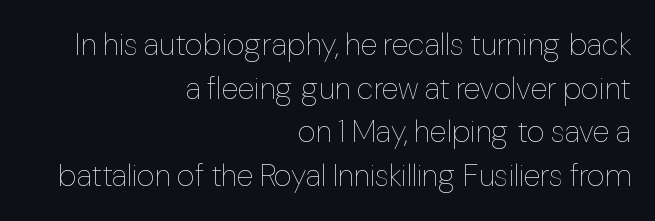
Q: Is the text bold? A: No.
Q: Is the text italic (slanted)? A: No, it is upright.
Q: Is the text underlined? A: No.
Q: How is the paragraph aligned? A: Right-aligned.
Q: Is the spacing between letters normal or unusually wide? A: Normal.
Q: Is the spacing between lines tight, normal or loose? A: Normal.
Q: Width (condensed, normal, or wide)? A: Normal.
Q: Stroke contrast? A: Low.
Q: x-height? A: Medium.
Q: Monospaced? A: No.
